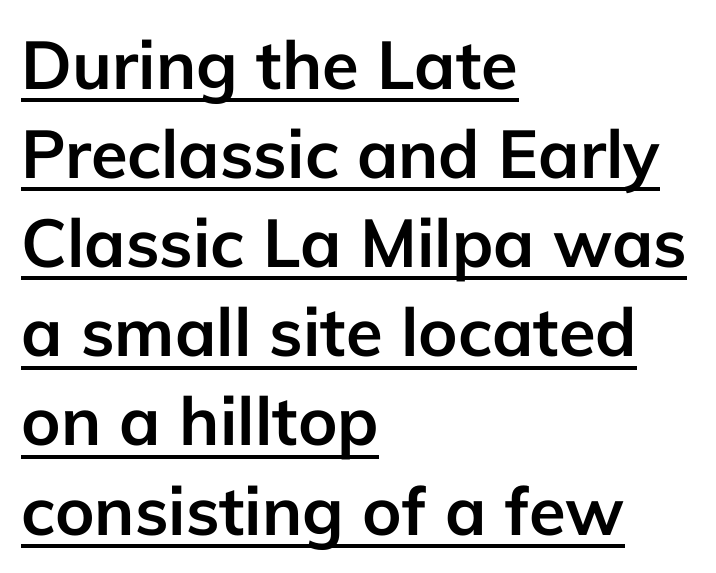
The image shows 67 px semibold sans-serif type, upright; set left-aligned, normal line spacing (1.33x), normal letter spacing, underlined; low stroke contrast and a medium x-height.
